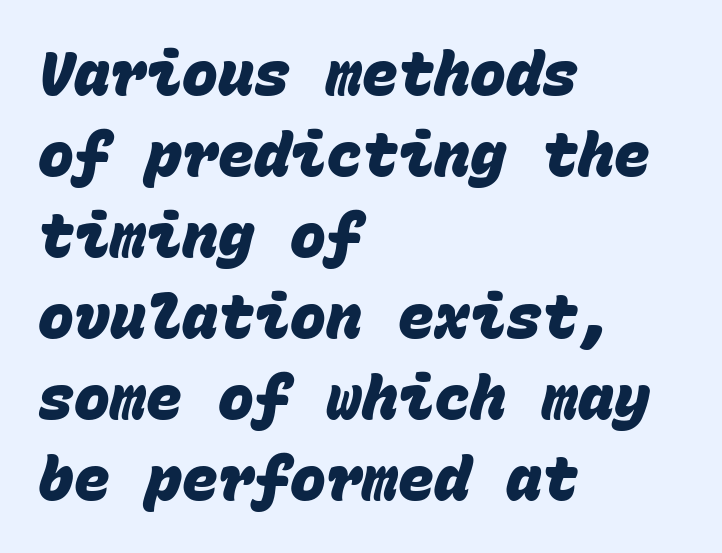
Here the designer chose a console-style face with uniform glyph widths. Evenly set lines give the paragraph a standard silhouette. One-word summary of the alignment: left. Tracking here is standard; glyphs follow each other at the usual distance. Quick note: underline off.
